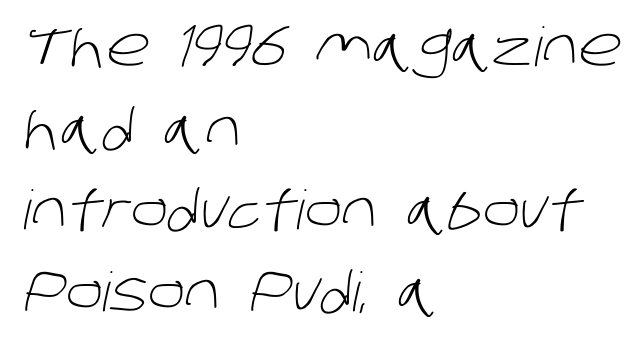
The image shows 54 px light sans-serif type; set left-aligned, normal line spacing (1.51x), normal letter spacing, not underlined; low stroke contrast and a large x-height.
